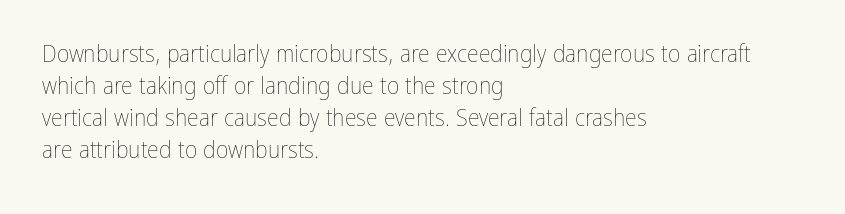
{"italic": "no", "bold": "no", "underline": "no", "align": "left", "line_spacing": "normal", "line_spacing_ratio": 1.34, "letter_spacing": "normal", "letter_spacing_em": 0.0, "glyph_px": 24}
